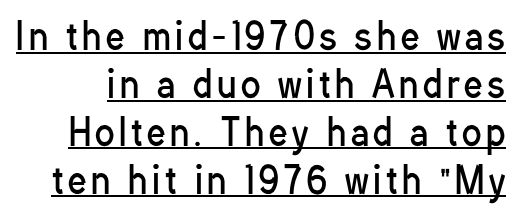
{"serif": "no", "italic": "no", "bold": "no", "weight": "regular", "width": "condensed", "stroke_contrast": "low", "x_height": "medium", "monospaced": "no", "underline": "yes", "line_spacing": "normal", "line_spacing_ratio": 1.33, "glyph_px": 36}
